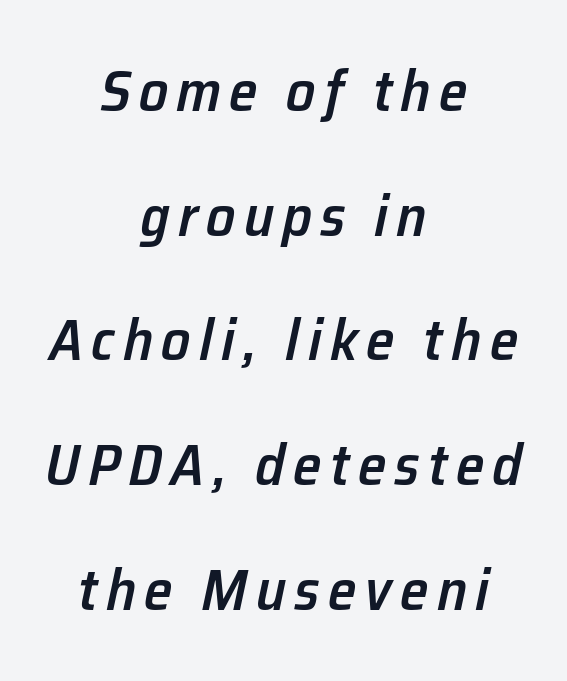
{"italic": "yes", "lean": "right", "slant_degrees": 12, "bold": "semi", "weight": "semibold", "width": "normal", "stroke_contrast": "low", "x_height": "medium", "monospaced": "no", "underline": "no", "align": "center", "line_spacing": "loose", "line_spacing_ratio": 2.15, "glyph_px": 58}
